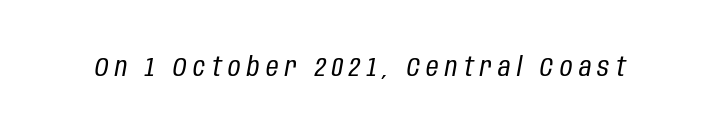
Q: Is the text bold? A: No.
Q: Is the text italic (slanted)? A: Yes, it leans right by about 10 degrees.
Q: Is the text underlined? A: No.
Q: Is the spacing between letters normal or unusually wide? A: Unusually wide.
